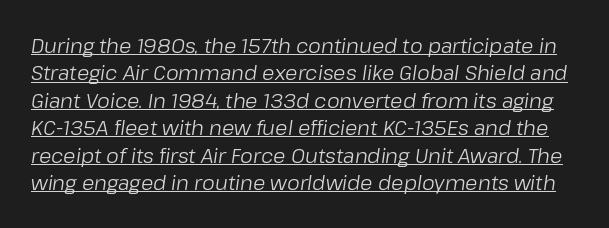
Counters stay open thanks to moderate or lighter strokes. One glance says typical: line gaps are just what's usual. The whole block is typeset with a tilt. This sample carries an underscore along the baseline area.
